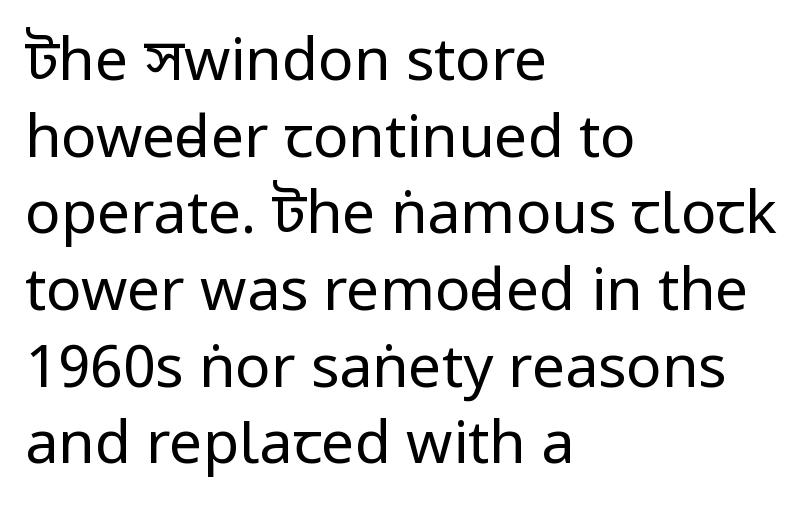
The lines in this sample share a left origin and differ only in where they stop. Nothing unusual about the tracking: characters are spaced as the font intends. Horizontal bands of white between lines are of average thickness. Decoration check: the copy has no underline. The lettering stays uniformly vertical, giving the passage a roman look. The letterforms sit at book weight or below.
